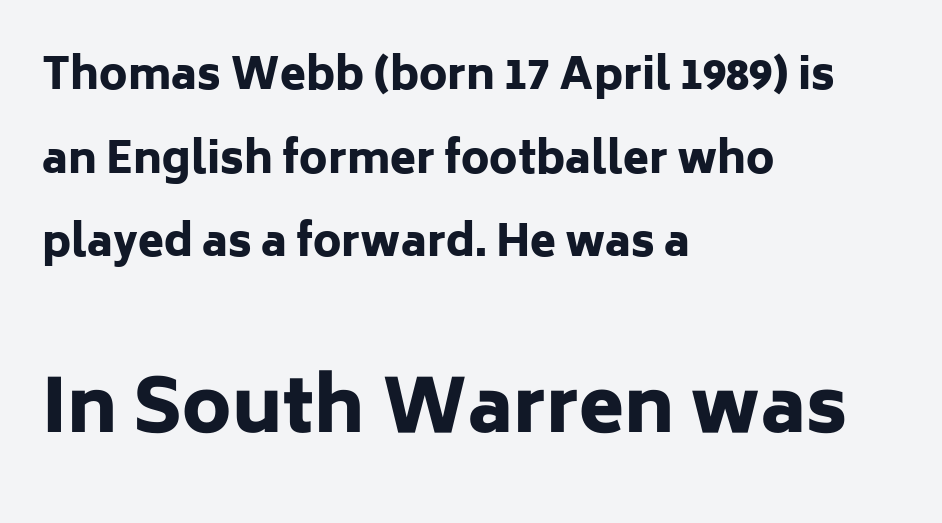
{"serif": "no", "italic": "no", "bold": "yes", "weight": "heavy", "width": "normal", "stroke_contrast": "low", "x_height": "medium", "monospaced": "no", "underline": "no", "align": "left", "line_spacing": "loose", "line_spacing_ratio": 1.99, "letter_spacing": "normal", "letter_spacing_em": 0.0, "larger_block": "second", "size_ratio": 1.74, "glyph_px": 73}
